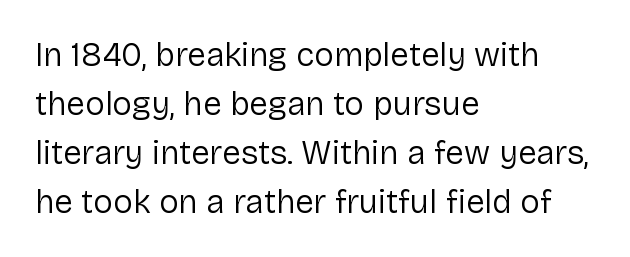
The image shows 33 px regular-weight sans-serif type, upright; set left-aligned, normal line spacing (1.48x), normal letter spacing, not underlined; low stroke contrast and a medium x-height.
